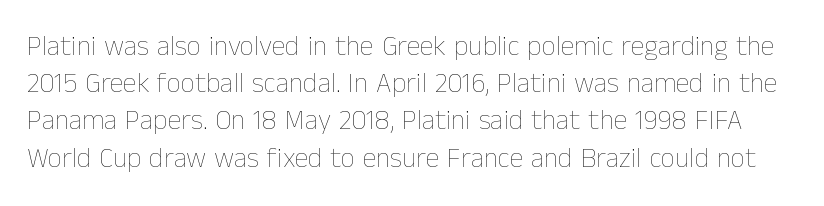
The line texture is even and compact thanks to regular tracking. Tall strokes in this sample are plumb rather than angled. This sample has the flowing, uneven cadence of proportional lettering. This is not heavy type; no bold has been used.
